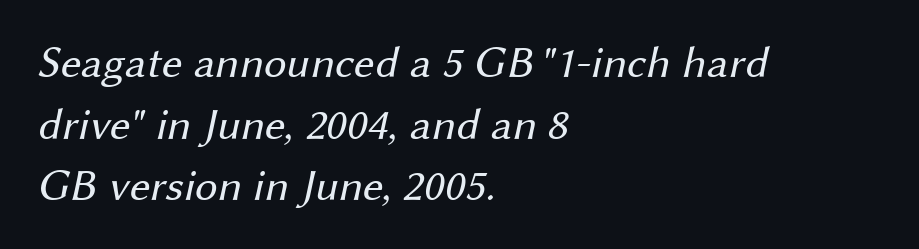
The image shows 45 px regular-weight sans-serif type; set left-aligned, normal line spacing (1.37x), normal letter spacing, not underlined; medium stroke contrast and a medium x-height.
